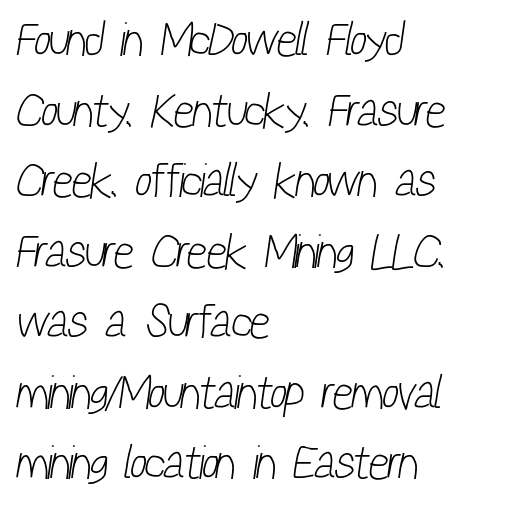
{"serif": "no", "bold": "no", "weight": "light", "width": "condensed", "stroke_contrast": "low", "x_height": "medium", "monospaced": "no", "underline": "no", "align": "left", "line_spacing": "normal", "line_spacing_ratio": 1.47, "letter_spacing": "normal", "letter_spacing_em": 0.0, "glyph_px": 48}
